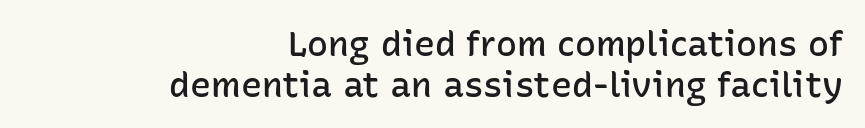
{"serif": "no", "italic": "no", "bold": "semi", "weight": "semibold", "width": "normal", "stroke_contrast": "low", "x_height": "medium", "monospaced": "no", "underline": "no", "align": "right", "line_spacing_ratio": 1.16, "letter_spacing": "normal", "letter_spacing_em": 0.0, "glyph_px": 35}
